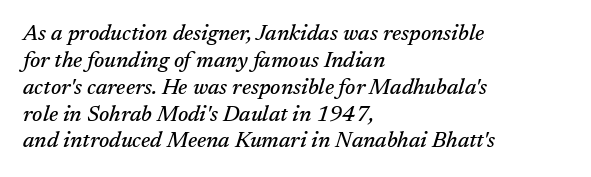
The image shows 22 px text type, italic (leaning right); set left-aligned, line spacing 1.22x, normal letter spacing, not underlined.
